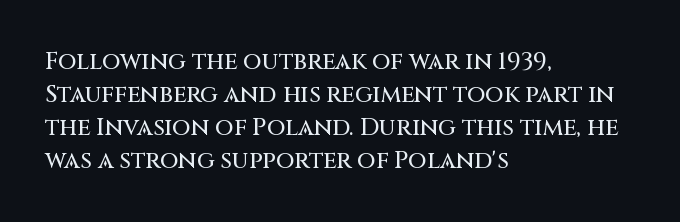
The type sits square on the baseline with zero lean. Students, observe: this is what conventionally led text looks like. Notice how the passage keeps a crisp vertical edge on the left only. Lines of text with bare space underneath.
